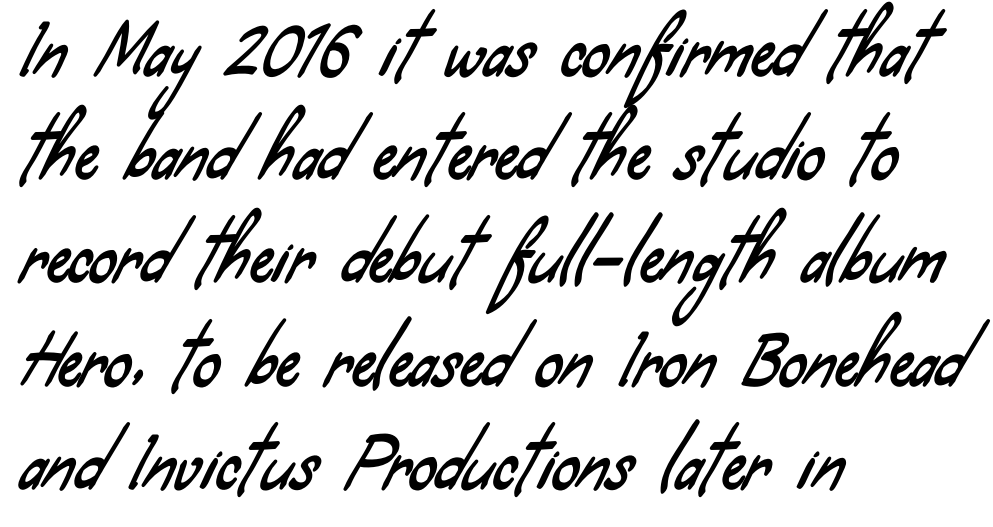
The image shows 67 px condensed sans-serif type; set left-aligned, normal line spacing (1.54x), normal letter spacing, not underlined; low stroke contrast and a small x-height.
